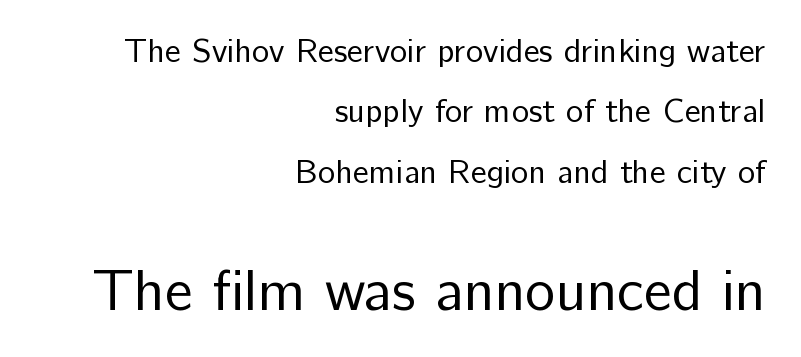
The image shows 58 px regular-weight sans-serif type, upright; set right-aligned, line spacing 1.83x, normal letter spacing, not underlined; the second (bottom) block is 1.76x larger; low stroke contrast and a medium x-height.
